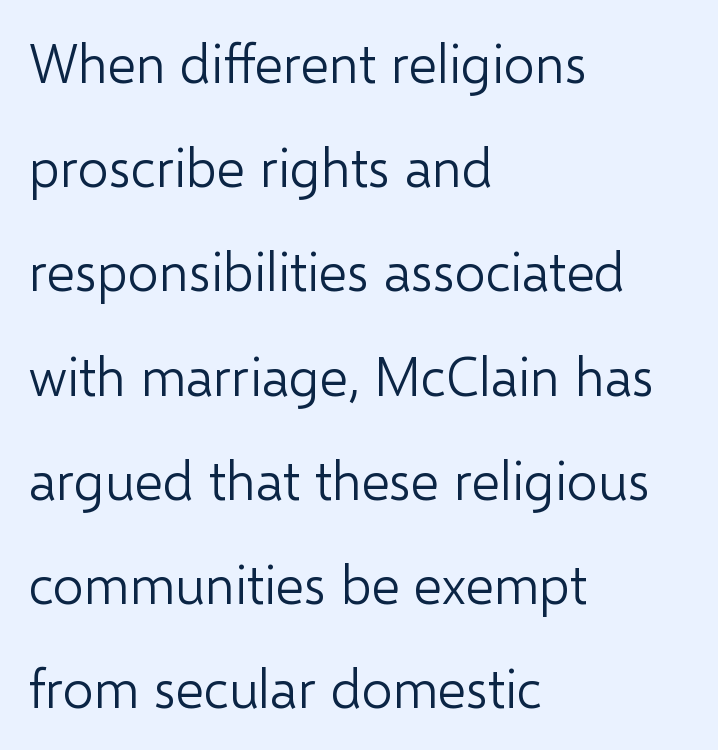
Q: Is the text bold? A: No.
Q: Is the text italic (slanted)? A: No, it is upright.
Q: Is the typeface a serif or a sans-serif typeface? A: Sans-serif.
Q: Is the text underlined? A: No.
Q: How is the paragraph aligned? A: Left-aligned.
Q: Is the spacing between letters normal or unusually wide? A: Normal.
Q: Is the spacing between lines tight, normal or loose? A: Loose.
Q: Width (condensed, normal, or wide)? A: Normal.
Q: Stroke contrast? A: Low.
Q: x-height? A: Medium.
Q: Monospaced? A: No.
